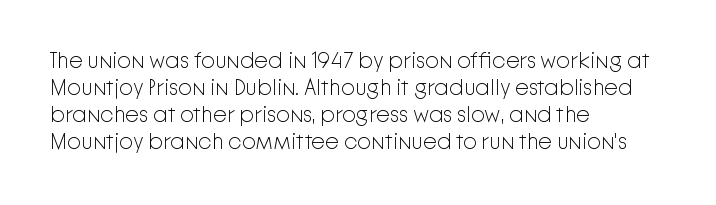
The image shows 22 px text type, upright; set left-aligned, line spacing 1.23x, normal letter spacing, not underlined.
